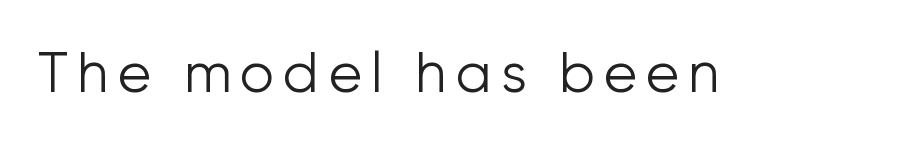
Q: Is the text bold? A: No.
Q: Is the text italic (slanted)? A: No, it is upright.
Q: Is the typeface a serif or a sans-serif typeface? A: Sans-serif.
Q: Is the text underlined? A: No.
Q: Width (condensed, normal, or wide)? A: Normal.
Q: Stroke contrast? A: Low.
Q: x-height? A: Medium.
Q: Monospaced? A: No.
